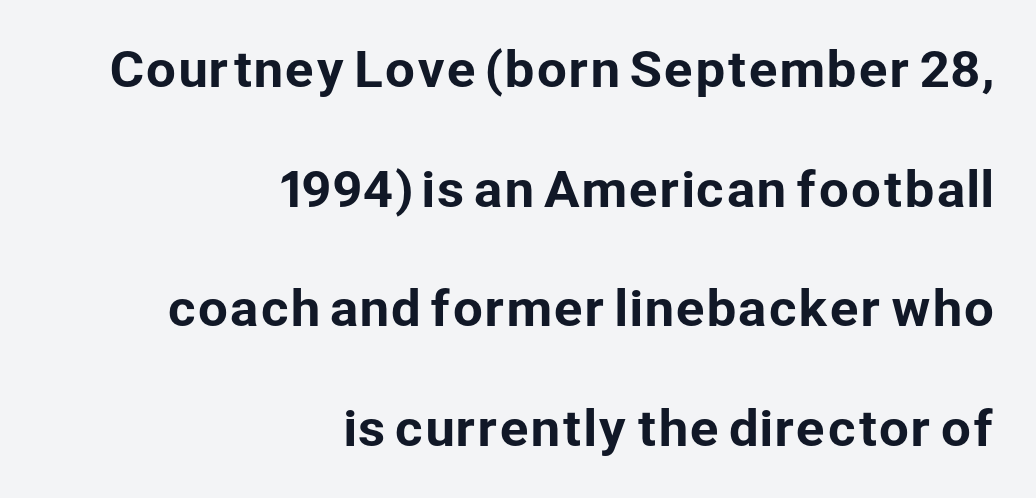
The image shows 48 px sans-serif type, upright; set right-aligned, loose line spacing (2.49x), normal letter spacing, not underlined; low stroke contrast and a medium x-height.
